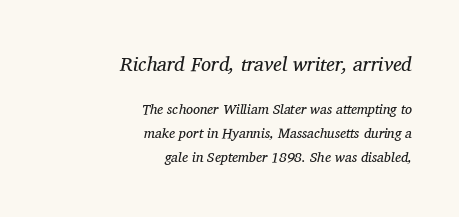
Q: Is the text bold? A: No.
Q: Is the text italic (slanted)? A: Yes, it leans right by about 11 degrees.
Q: Is the text underlined? A: No.
Q: How is the paragraph aligned? A: Right-aligned.
Q: Is the spacing between letters normal or unusually wide? A: Normal.
Q: Which block of text is set in a larger size, the first (top) or the second (bottom)? A: The first (top) one.
